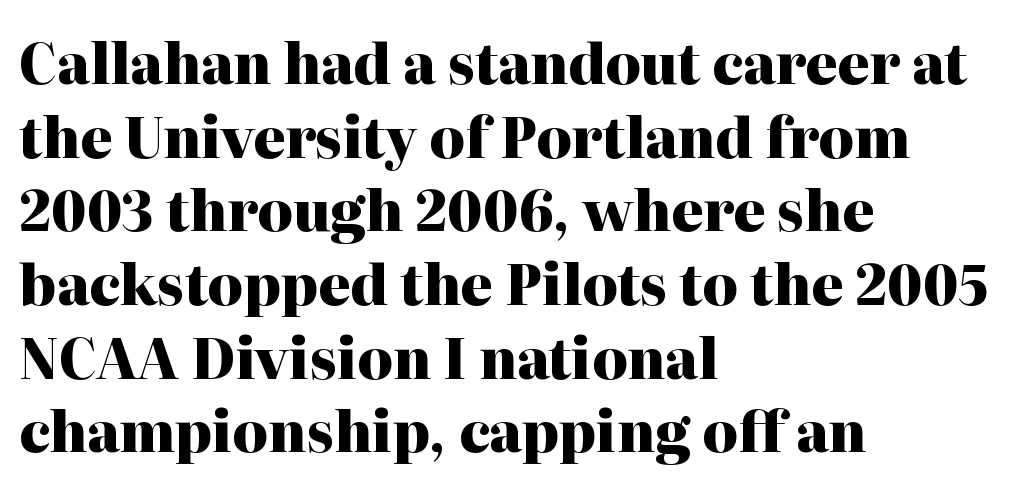
Q: Is the text bold? A: Yes.
Q: Is the text italic (slanted)? A: No, it is upright.
Q: Is the typeface a serif or a sans-serif typeface? A: Serif.
Q: Is the text underlined? A: No.
Q: How is the paragraph aligned? A: Left-aligned.
Q: Is the spacing between letters normal or unusually wide? A: Normal.
Q: Is the spacing between lines tight, normal or loose? A: Normal.
Q: Width (condensed, normal, or wide)? A: Normal.
Q: Stroke contrast? A: High.
Q: x-height? A: Medium.
Q: Monospaced? A: No.
